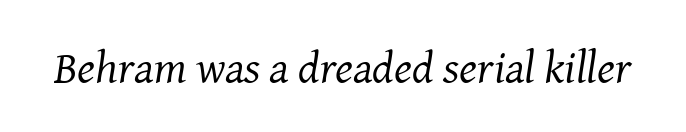
Q: Is the text bold? A: No.
Q: Is the text italic (slanted)? A: Yes, it leans right by about 8 degrees.
Q: Is the typeface a serif or a sans-serif typeface? A: Serif.
Q: Is the text underlined? A: No.
Q: Is the spacing between letters normal or unusually wide? A: Normal.
Q: Width (condensed, normal, or wide)? A: Normal.
Q: Stroke contrast? A: Medium.
Q: x-height? A: Medium.
Q: Monospaced? A: No.
